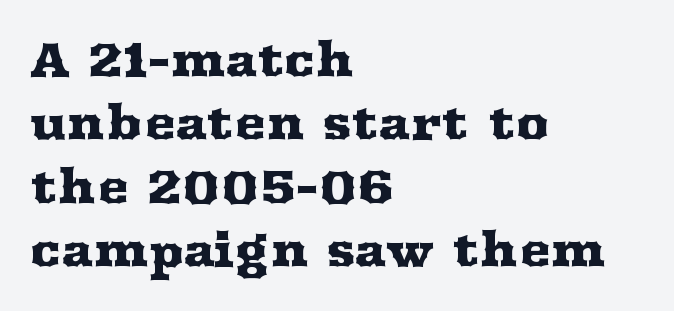
Q: Is the text italic (slanted)? A: No, it is upright.
Q: Is the typeface a serif or a sans-serif typeface? A: Serif.
Q: Is the text underlined? A: No.
Q: How is the paragraph aligned? A: Left-aligned.
Q: Is the spacing between letters normal or unusually wide? A: Normal.
Q: Is the spacing between lines tight, normal or loose? A: Normal.
Q: Width (condensed, normal, or wide)? A: Wide.
Q: Stroke contrast? A: Medium.
Q: x-height? A: Medium.
Q: Monospaced? A: No.
